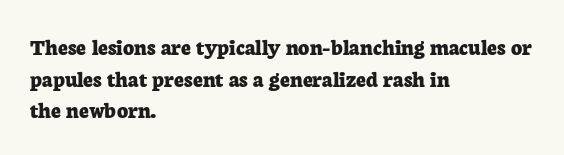
{"italic": "no", "bold": "yes", "underline": "no", "align": "left", "line_spacing": "normal", "line_spacing_ratio": 1.32, "letter_spacing": "normal", "letter_spacing_em": 0.0, "glyph_px": 24}
